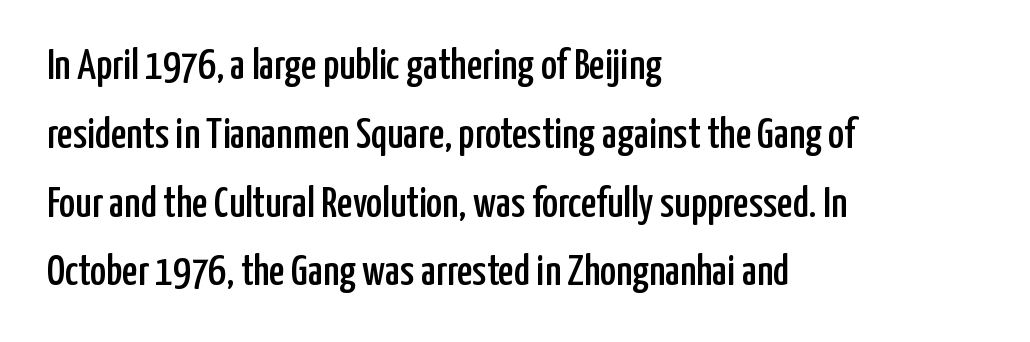
Q: Is the text italic (slanted)? A: No, it is upright.
Q: Is the typeface a serif or a sans-serif typeface? A: Sans-serif.
Q: Is the text underlined? A: No.
Q: How is the paragraph aligned? A: Left-aligned.
Q: Is the spacing between letters normal or unusually wide? A: Normal.
Q: Is the spacing between lines tight, normal or loose? A: Normal.
Q: Width (condensed, normal, or wide)? A: Condensed.
Q: Stroke contrast? A: Low.
Q: x-height? A: Medium.
Q: Monospaced? A: No.
